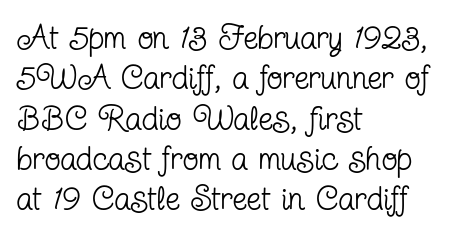
Q: Is the text bold? A: No.
Q: Is the text italic (slanted)? A: No, it is upright.
Q: Is the typeface a serif or a sans-serif typeface? A: Serif.
Q: Is the text underlined? A: No.
Q: How is the paragraph aligned? A: Left-aligned.
Q: Is the spacing between letters normal or unusually wide? A: Normal.
Q: Width (condensed, normal, or wide)? A: Condensed.
Q: Stroke contrast? A: Low.
Q: x-height? A: Medium.
Q: Monospaced? A: No.
